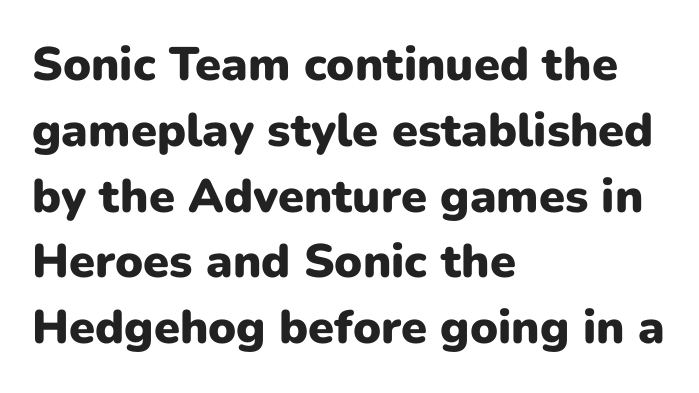
Weight check: bold — yes, fully. Just letters on the line, the space beneath them empty. The type is set solid horizontally, with unmodified tracking. Is there much room between lines? A standard amount, neither cramped nor airy.
